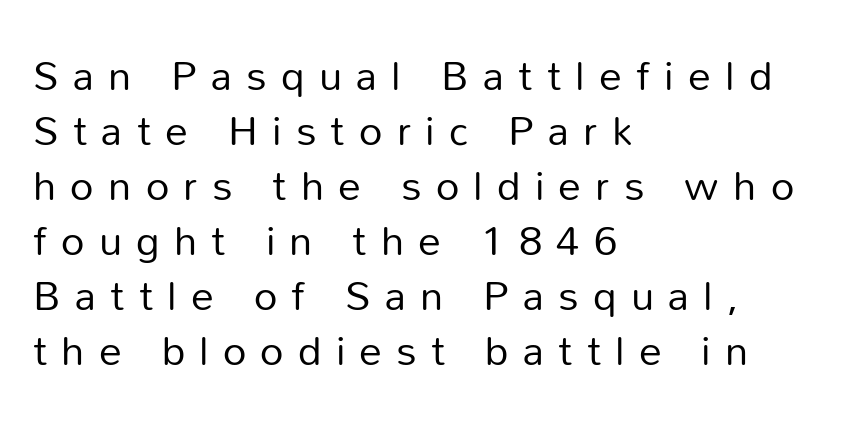
{"serif": "no", "italic": "no", "bold": "no", "weight": "regular", "width": "normal", "stroke_contrast": "low", "x_height": "medium", "monospaced": "no", "underline": "no", "align": "left", "line_spacing": "normal", "line_spacing_ratio": 1.34, "letter_spacing": "wide", "letter_spacing_em": 0.35, "glyph_px": 41}
